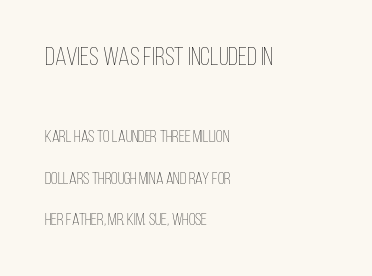
Q: Is the text bold? A: No.
Q: Is the text italic (slanted)? A: No, it is upright.
Q: Is the text underlined? A: No.
Q: How is the paragraph aligned? A: Left-aligned.
Q: Is the spacing between letters normal or unusually wide? A: Normal.
Q: Is the spacing between lines tight, normal or loose? A: Loose.
Q: Which block of text is set in a larger size, the first (top) or the second (bottom)? A: The first (top) one.
